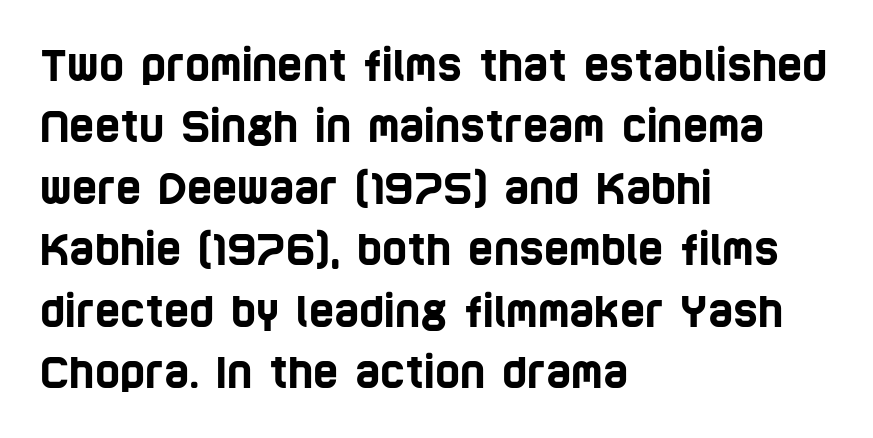
Check under the words: just untouched page. These lines sit exactly where default settings would place them. The type is set solid horizontally, with unmodified tracking. Here the designer chose a conventional face with non-uniform glyph widths.
